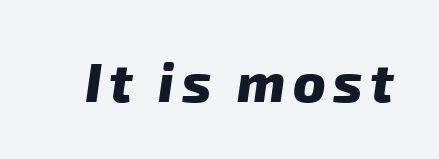
Nope, no serifs anywhere on these letters. Think of a printed novel: that variable character pitch is what you see here. Beneath every word, the page is bare. Emphasis by weight is at full strength: bold.
